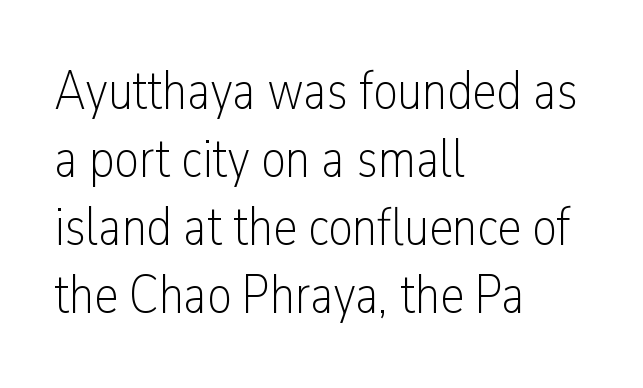
The image shows 54 px light, condensed sans-serif type, upright; set left-aligned, normal line spacing (1.26x), normal letter spacing, not underlined; low stroke contrast and a medium x-height.
